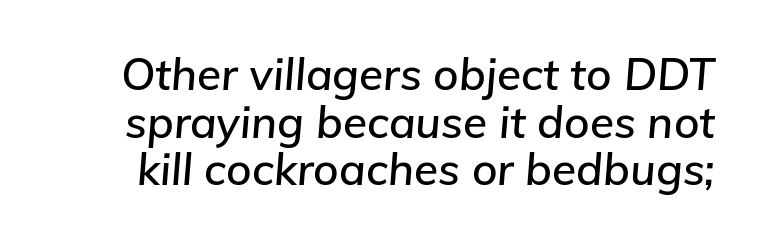
Anything drawn beneath the words? Only blank space. Looks like regular typesetting: each glyph gets only the width it needs. If you measured baseline to baseline, you'd find a short distance. Is the type slanted? Yes — the strokes lean at a clear angle. Inter-character spacing is left at the font's built-in metrics.
